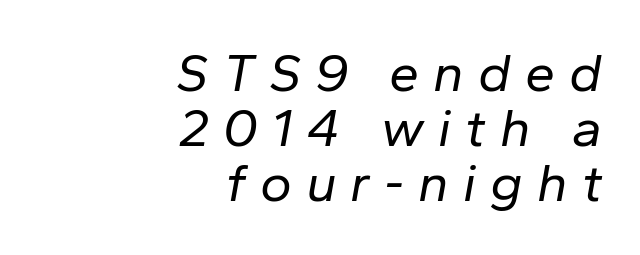
Q: Is the text bold? A: No.
Q: Is the text italic (slanted)? A: Yes, it leans right by about 10 degrees.
Q: Is the text underlined? A: No.
Q: How is the paragraph aligned? A: Right-aligned.
Q: Is the spacing between letters normal or unusually wide? A: Unusually wide.
Q: Is the spacing between lines tight, normal or loose? A: Tight.
Q: Width (condensed, normal, or wide)? A: Normal.
Q: Stroke contrast? A: Low.
Q: x-height? A: Medium.
Q: Monospaced? A: No.
